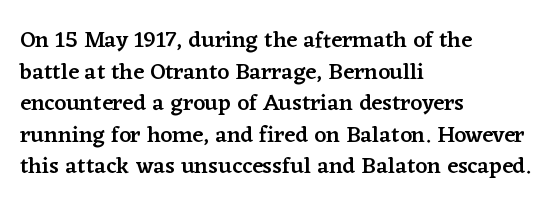
The image shows 23 px text type, upright; set left-aligned, normal line spacing (1.37x), normal letter spacing, not underlined.
